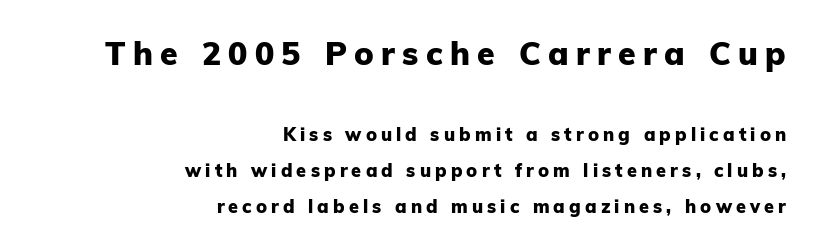
The lettering holds an erect, upright posture throughout. Strokes here are thick enough to call this a true bold. Every row of glyphs terminates at an identical x-position on the right. Has an underline been added? It has not. Quick note: interline space is abundant.
